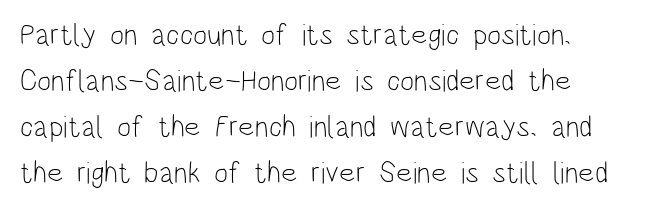
You can tell it's not italic because the verticals are truly vertical. Character widths vary here, with narrow letters taking less room than wide ones. Think standard paragraph weight, or any step lighter than that. Spacing between characters is what you'd get straight out of the box.
